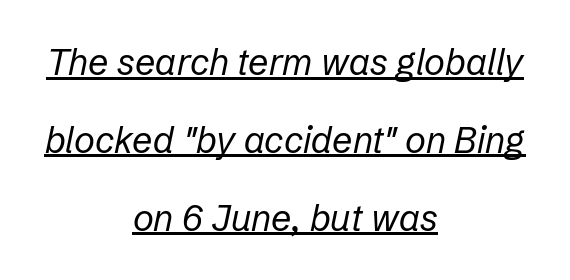
{"italic": "yes", "lean": "right", "slant_degrees": 12, "bold": "no", "weight": "regular", "width": "normal", "stroke_contrast": "low", "x_height": "medium", "monospaced": "no", "underline": "yes", "align": "center", "line_spacing": "loose", "line_spacing_ratio": 2.16, "letter_spacing": "normal", "letter_spacing_em": 0.0, "glyph_px": 36}
